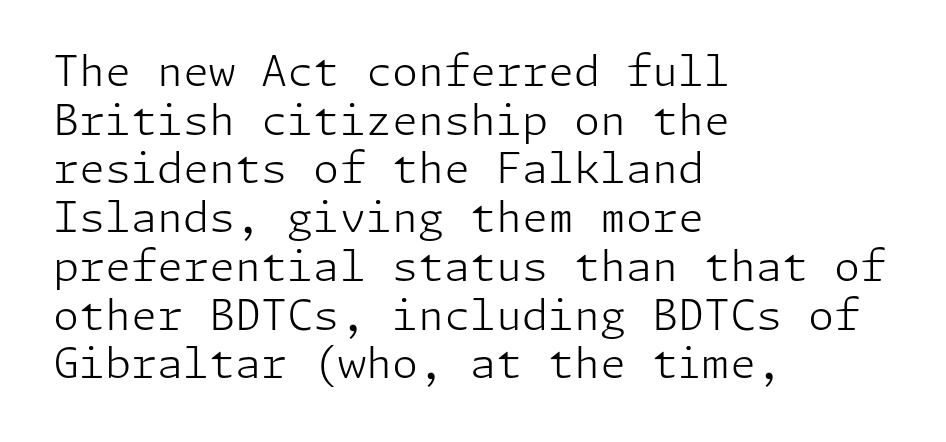
The image shows 42 px light sans-serif type, upright; set left-aligned, line spacing 1.16x, normal letter spacing, not underlined; low stroke contrast and a medium x-height.
